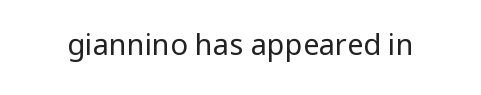
The image shows 29 px regular-weight, condensed sans-serif type, upright; set normal letter spacing, not underlined; low stroke contrast and a large x-height.
